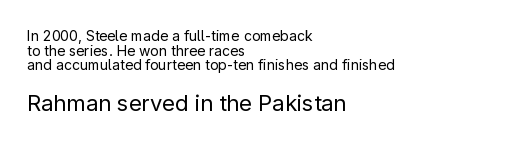
{"italic": "no", "bold": "no", "underline": "no", "align": "left", "line_spacing": "tight", "line_spacing_ratio": 1.05, "letter_spacing": "normal", "letter_spacing_em": 0.0, "larger_block": "second", "size_ratio": 1.57, "glyph_px": 22}
